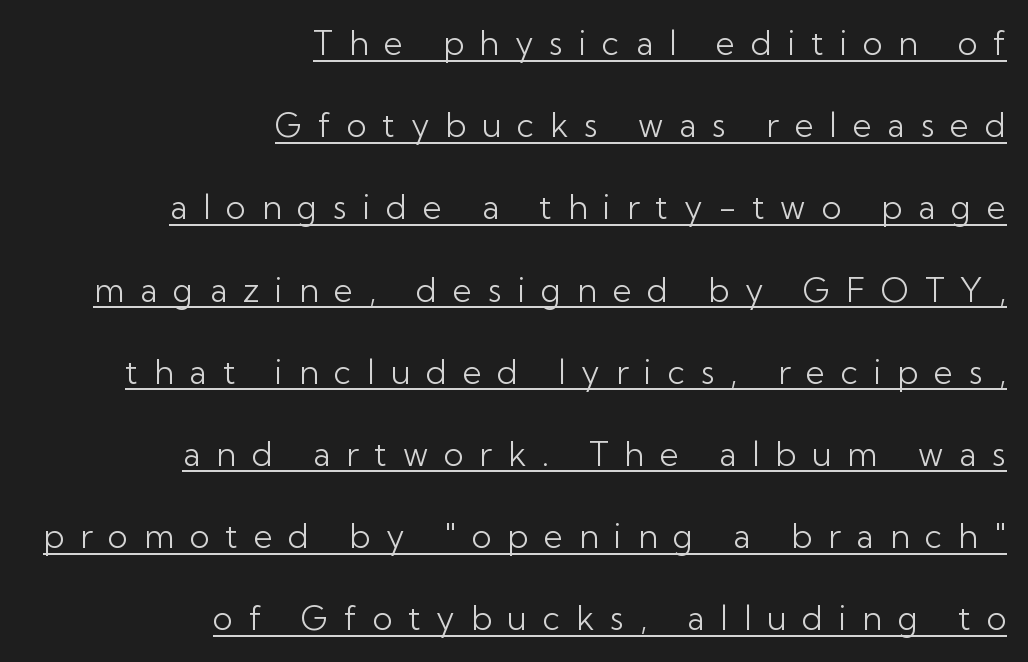
Proportional: the letters do not fall into vertical columns. Somebody hit Ctrl+U on this one — the words are underlined. Does extra space separate the letters? Yes, quite a lot of it. Nope, no serifs anywhere on these letters. The passage is arranged like a letterhead date or caption credit — flush right.
